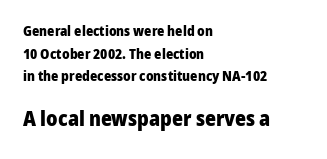
The image shows 21 px bold type, upright; set left-aligned, normal line spacing (1.61x), normal letter spacing, not underlined; the second (bottom) block is 1.5x larger.
